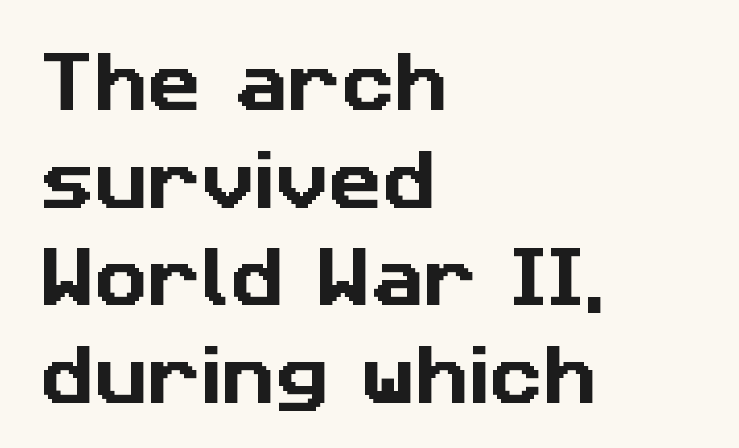
The image shows 66 px sans-serif type; set left-aligned, normal line spacing (1.48x), normal letter spacing, not underlined; low stroke contrast and a medium x-height.
